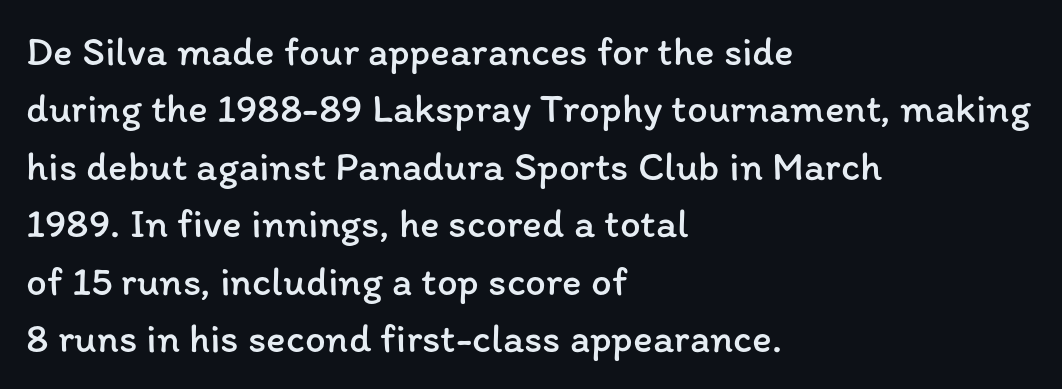
Q: Is the text bold? A: No.
Q: Is the text italic (slanted)? A: No, it is upright.
Q: Is the text underlined? A: No.
Q: How is the paragraph aligned? A: Left-aligned.
Q: Is the spacing between letters normal or unusually wide? A: Normal.
Q: Is the spacing between lines tight, normal or loose? A: Normal.
Q: Width (condensed, normal, or wide)? A: Normal.
Q: Stroke contrast? A: Low.
Q: x-height? A: Medium.
Q: Monospaced? A: No.
